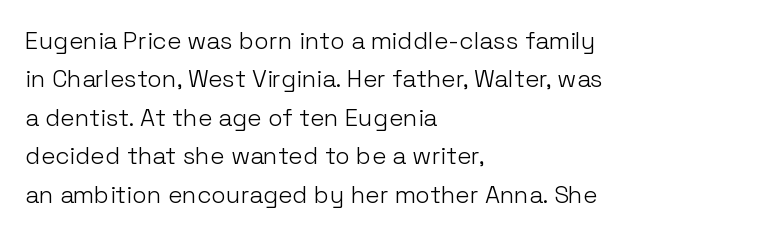
Plain, unruled lines of type. No heavy texture on the line: the type isn't bold. Look at the tracking — it's just the regular setting, nothing added. The axis of the letterforms is exactly vertical. The rows are spaced the way most documents space them.
